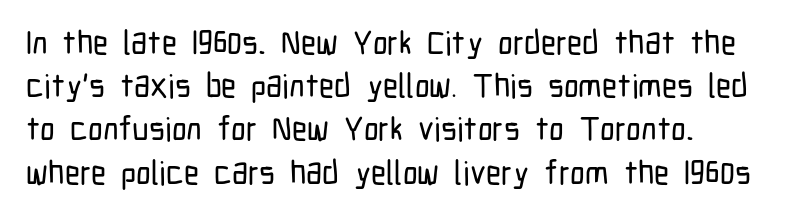
Q: Is the text italic (slanted)? A: No, it is upright.
Q: Is the typeface a serif or a sans-serif typeface? A: Sans-serif.
Q: Is the text underlined? A: No.
Q: How is the paragraph aligned? A: Left-aligned.
Q: Is the spacing between letters normal or unusually wide? A: Normal.
Q: Is the spacing between lines tight, normal or loose? A: Normal.
Q: Width (condensed, normal, or wide)? A: Condensed.
Q: Stroke contrast? A: Low.
Q: x-height? A: Medium.
Q: Monospaced? A: No.
